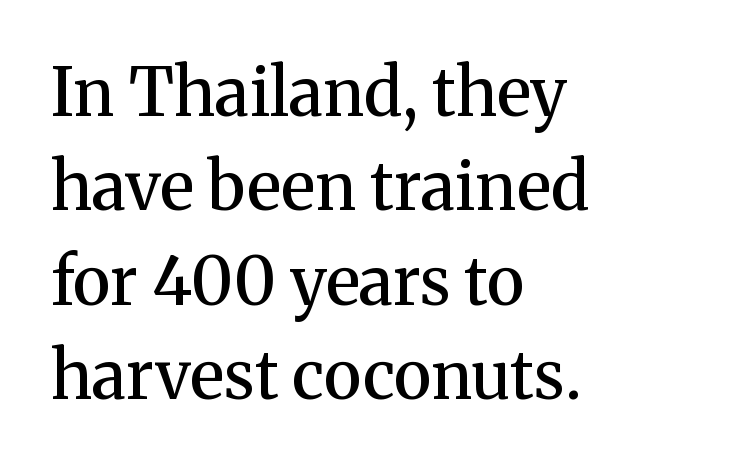
Q: Is the text bold? A: Semi-bold.
Q: Is the text italic (slanted)? A: No, it is upright.
Q: Is the typeface a serif or a sans-serif typeface? A: Serif.
Q: Is the text underlined? A: No.
Q: How is the paragraph aligned? A: Left-aligned.
Q: Is the spacing between letters normal or unusually wide? A: Normal.
Q: Is the spacing between lines tight, normal or loose? A: Normal.
Q: Width (condensed, normal, or wide)? A: Normal.
Q: Stroke contrast? A: Medium.
Q: x-height? A: Medium.
Q: Monospaced? A: No.
